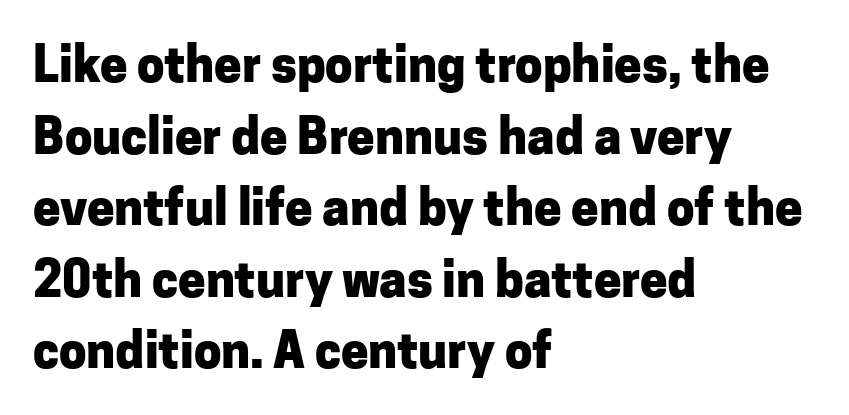
Q: Is the text bold? A: Yes.
Q: Is the text italic (slanted)? A: No, it is upright.
Q: Is the typeface a serif or a sans-serif typeface? A: Sans-serif.
Q: Is the text underlined? A: No.
Q: How is the paragraph aligned? A: Left-aligned.
Q: Is the spacing between letters normal or unusually wide? A: Normal.
Q: Is the spacing between lines tight, normal or loose? A: Normal.
Q: Width (condensed, normal, or wide)? A: Normal.
Q: Stroke contrast? A: Low.
Q: x-height? A: Medium.
Q: Monospaced? A: No.
